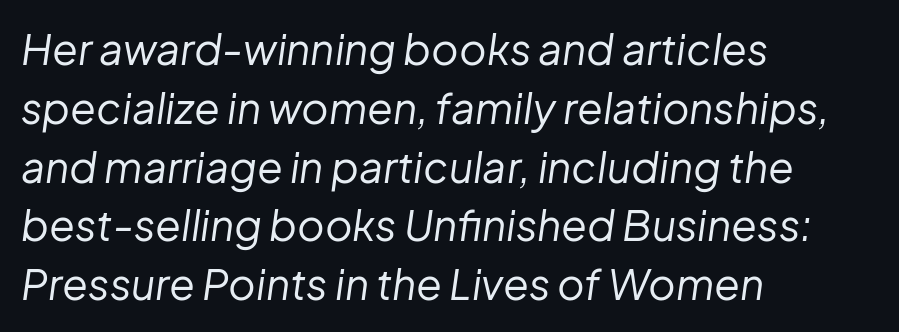
Check the space under the baseline: it is left empty. The strokes are not fattened; the text isn't bold. Each letter keeps its own natural width here, so spacing adapts to shape. Here the glyphs are tracked normally, forming tight word shapes. Where is the straight margin? On the left.
